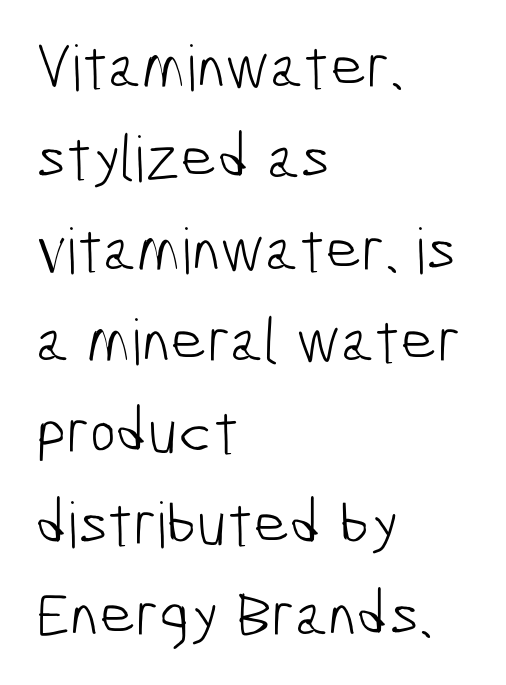
The face used here is proportionally spaced, like ordinary book or web type. Reading down the block, your eye returns to a fixed left position each line. Glyph-to-glyph distance matches everyday printed text. Is this a heavy cut? Hardly; it is regular or lighter. The lines sit at an ordinary, default distance from one another. The face used here is a sans, in the tradition of grotesques and geometrics.
